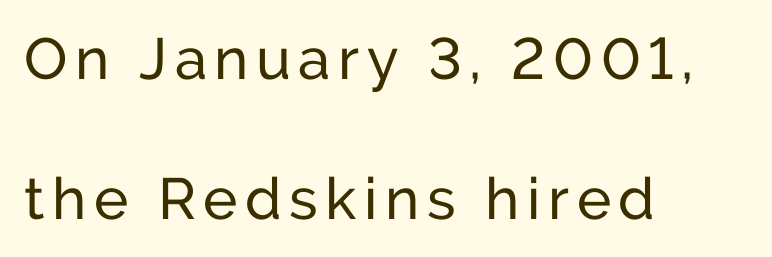
This rendering employs a face without finishing strokes, i.e., a sans-serif. Leading is clearly above the norm, producing a sparse column. These lines are rendered in a variable-pitch font. The typesetter chose a ragged-right arrangement here. Type without underlining. This sample uses an upright cut, with every glyph sitting square on the baseline.
